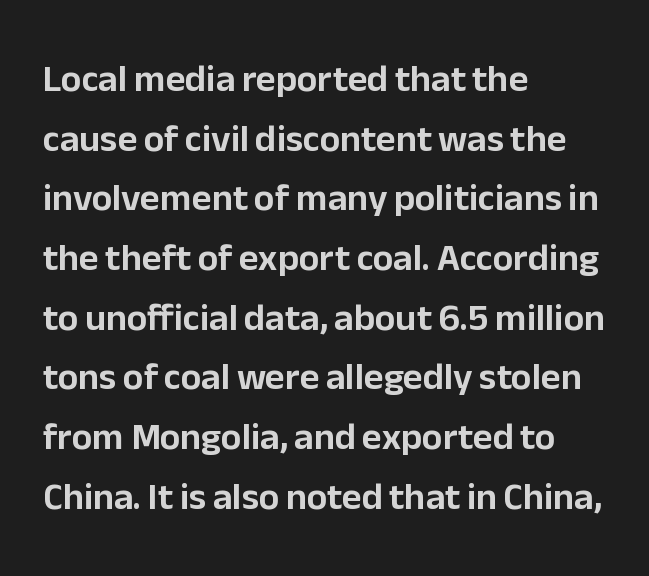
{"serif": "no", "italic": "no", "width": "normal", "stroke_contrast": "low", "x_height": "medium", "monospaced": "no", "underline": "no", "align": "left", "line_spacing": "normal", "line_spacing_ratio": 1.57, "letter_spacing": "normal", "letter_spacing_em": 0.0, "glyph_px": 38}
